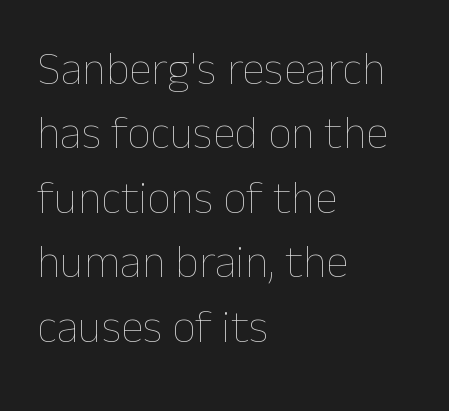
The image shows 46 px thin type, upright; set left-aligned, normal line spacing (1.4x), normal letter spacing, not underlined; low stroke contrast and a medium x-height.
